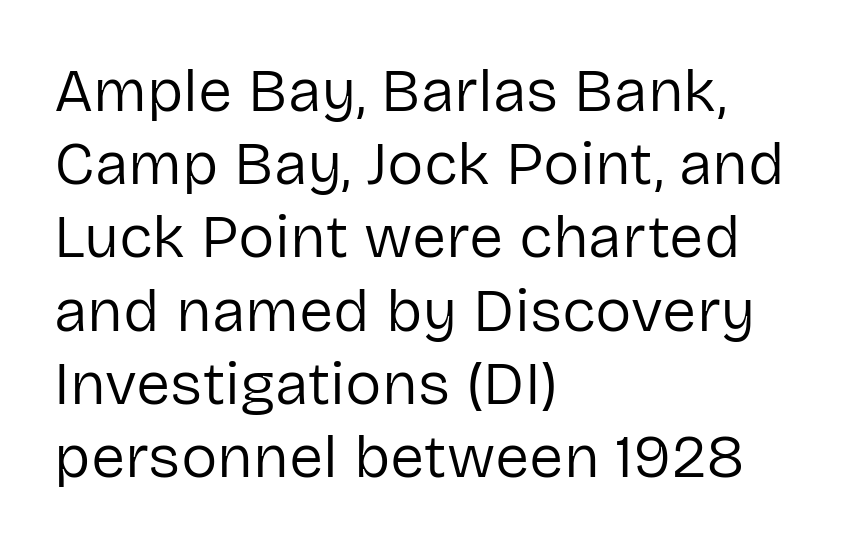
The image shows 61 px regular-weight sans-serif type, upright; set left-aligned, line spacing 1.2x, normal letter spacing, not underlined; low stroke contrast and a medium x-height.
